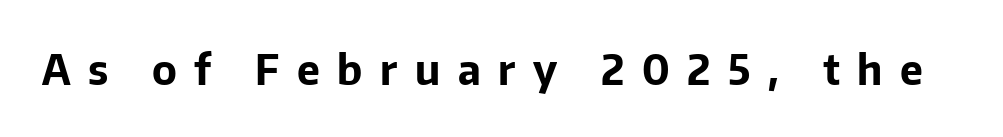
Q: Is the text bold? A: Yes.
Q: Is the text italic (slanted)? A: No, it is upright.
Q: Is the typeface a serif or a sans-serif typeface? A: Sans-serif.
Q: Is the text underlined? A: No.
Q: Is the spacing between letters normal or unusually wide? A: Unusually wide.
Q: Width (condensed, normal, or wide)? A: Normal.
Q: Stroke contrast? A: Low.
Q: x-height? A: Medium.
Q: Monospaced? A: No.
